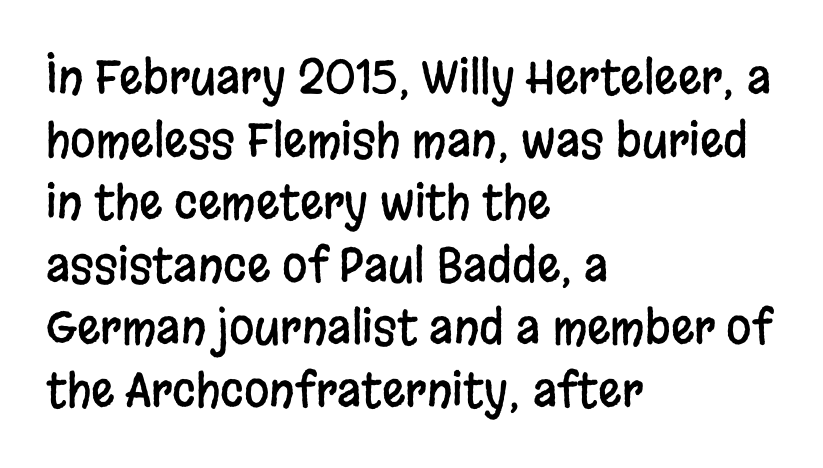
The image shows 46 px condensed sans-serif type, upright; set left-aligned, normal line spacing (1.36x), normal letter spacing, not underlined; low stroke contrast and a large x-height.
